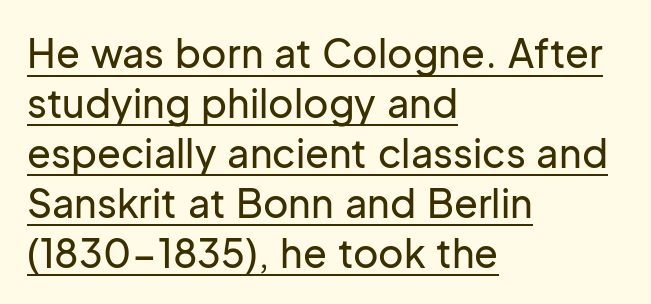
Q: Is the text italic (slanted)? A: No, it is upright.
Q: Is the typeface a serif or a sans-serif typeface? A: Sans-serif.
Q: Is the text underlined? A: Yes.
Q: How is the paragraph aligned? A: Left-aligned.
Q: Is the spacing between letters normal or unusually wide? A: Normal.
Q: Is the spacing between lines tight, normal or loose? A: Normal.
Q: Width (condensed, normal, or wide)? A: Normal.
Q: Stroke contrast? A: Low.
Q: x-height? A: Medium.
Q: Monospaced? A: No.
